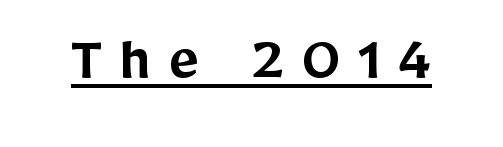
The image shows 66 px semibold sans-serif type, upright; set unusually wide letter spacing (+0.27 em), underlined; low stroke contrast and a medium x-height.
